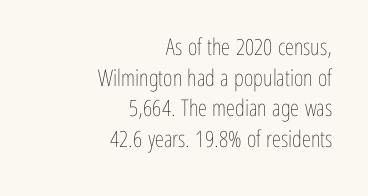
{"italic": "no", "bold": "no", "underline": "no", "align": "right", "line_spacing": "normal", "line_spacing_ratio": 1.33, "letter_spacing": "normal", "letter_spacing_em": 0.0, "glyph_px": 23}
